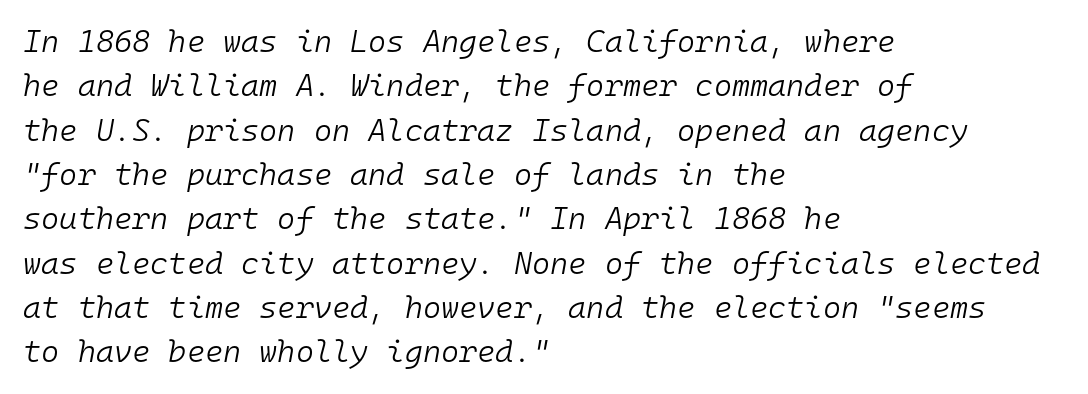
Note the uniform advance width — an 'i' takes as much space as an 'm'. A student would call this left alignment; a typographer would say flush left, rag right. Students, observe: this is what conventionally led text looks like. Quick note: underline off. Characters are canted at an angle relative to the baseline's perpendicular.
